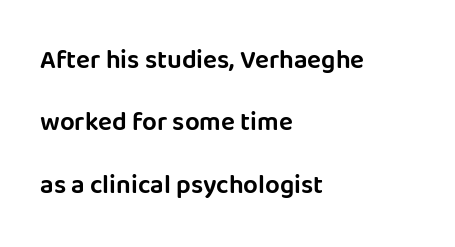
{"italic": "no", "underline": "no", "align": "left", "line_spacing": "loose", "line_spacing_ratio": 2.4, "letter_spacing": "normal", "letter_spacing_em": 0.0, "glyph_px": 26}
